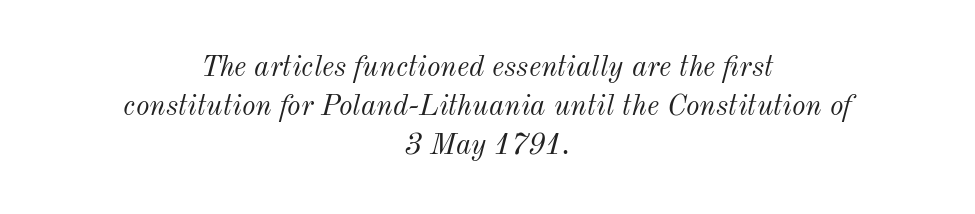
The image shows 29 px light type, italic (leaning right); set centered, normal line spacing (1.34x), normal letter spacing, not underlined; medium stroke contrast and a small x-height.
